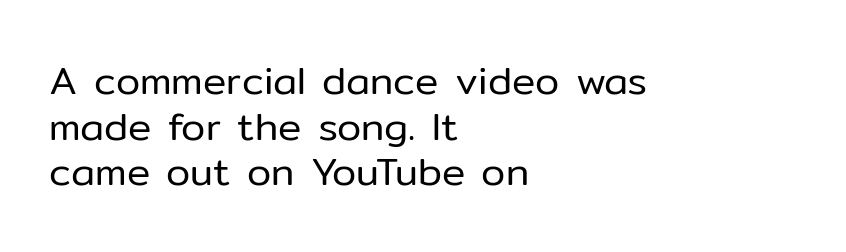
Q: Is the text bold? A: No.
Q: Is the text italic (slanted)? A: No, it is upright.
Q: Is the typeface a serif or a sans-serif typeface? A: Sans-serif.
Q: Is the text underlined? A: No.
Q: How is the paragraph aligned? A: Left-aligned.
Q: Is the spacing between letters normal or unusually wide? A: Normal.
Q: Width (condensed, normal, or wide)? A: Normal.
Q: Stroke contrast? A: Low.
Q: x-height? A: Medium.
Q: Monospaced? A: No.
